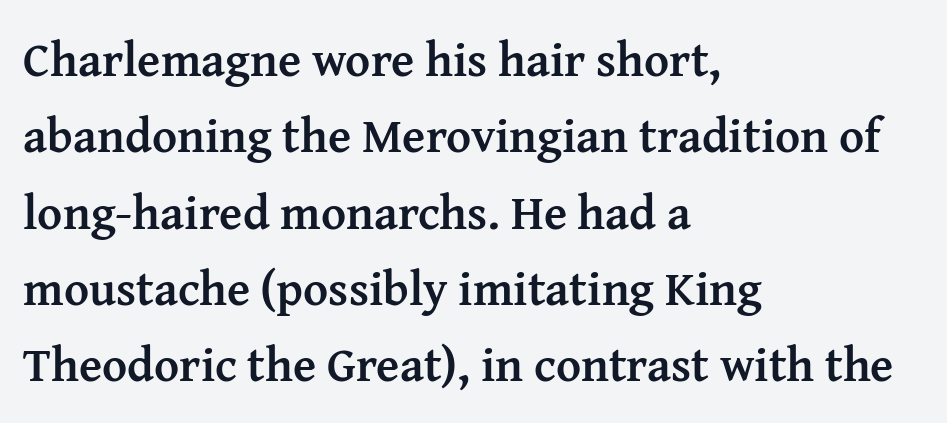
The image shows 48 px semibold serif type, upright; set left-aligned, normal line spacing (1.59x), normal letter spacing, not underlined; medium stroke contrast and a medium x-height.
